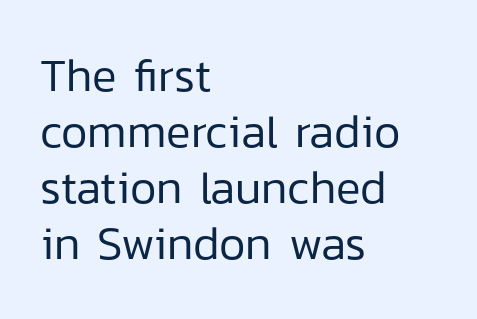
{"serif": "no", "italic": "no", "bold": "no", "weight": "regular", "width": "normal", "stroke_contrast": "low", "x_height": "medium", "monospaced": "no", "underline": "no", "align": "left", "line_spacing_ratio": 1.22, "letter_spacing": "normal", "letter_spacing_em": 0.0, "glyph_px": 46}
